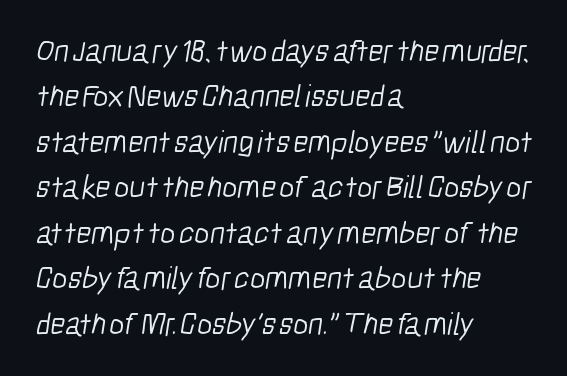
{"serif": "no", "bold": "no", "weight": "light", "width": "condensed", "stroke_contrast": "low", "x_height": "medium", "monospaced": "no", "underline": "no", "align": "left", "line_spacing": "normal", "line_spacing_ratio": 1.42, "letter_spacing": "normal", "letter_spacing_em": 0.0, "glyph_px": 32}
